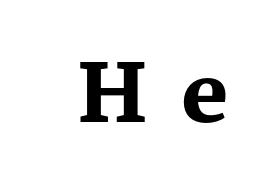
Here the designer chose a conventional face with non-uniform glyph widths. Underline: absent. Tracking here is generous; glyphs stand well apart from one another. The face used here is seriffed, in the tradition of book romans. Pretty heavy lettering here — definitely bold. Every stem runs plumb, perpendicular to the baseline.
